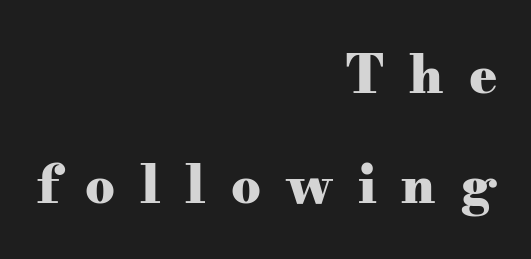
{"serif": "yes", "italic": "no", "bold": "yes", "weight": "heavy", "width": "wide", "stroke_contrast": "medium", "x_height": "small", "monospaced": "no", "underline": "no", "align": "right", "line_spacing": "loose", "line_spacing_ratio": 2.12, "letter_spacing": "wide", "letter_spacing_em": 0.48, "glyph_px": 52}
